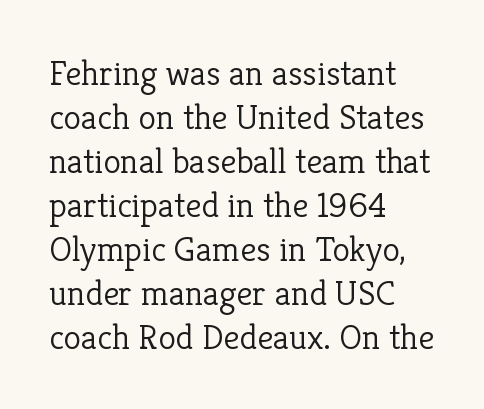
The image shows 36 px light serif type, upright; set left-aligned, line spacing 1.22x, normal letter spacing, not underlined; low stroke contrast and a medium x-height.
